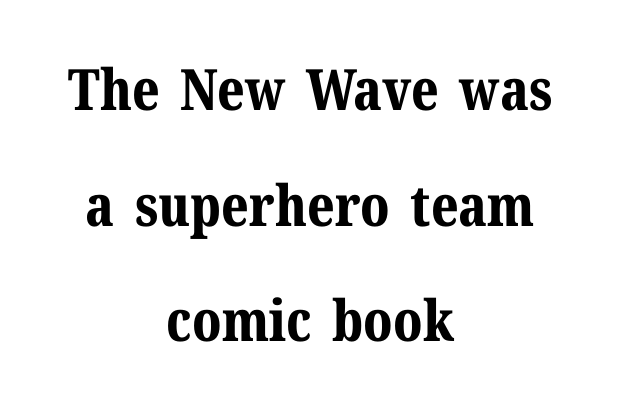
Q: Is the text bold? A: Yes.
Q: Is the text italic (slanted)? A: No, it is upright.
Q: Is the typeface a serif or a sans-serif typeface? A: Serif.
Q: Is the text underlined? A: No.
Q: How is the paragraph aligned? A: Centered.
Q: Is the spacing between letters normal or unusually wide? A: Normal.
Q: Is the spacing between lines tight, normal or loose? A: Loose.
Q: Width (condensed, normal, or wide)? A: Normal.
Q: Stroke contrast? A: Medium.
Q: x-height? A: Medium.
Q: Monospaced? A: No.
